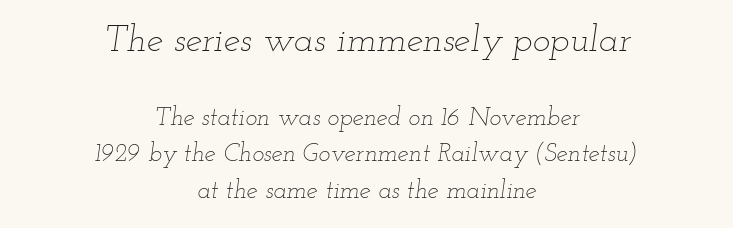
The image shows 37 px thin, wide type, italic (leaning right); set centered, normal line spacing (1.45x), normal letter spacing, not underlined; the first (top) block is 1.48x larger; low stroke contrast and a small x-height.
